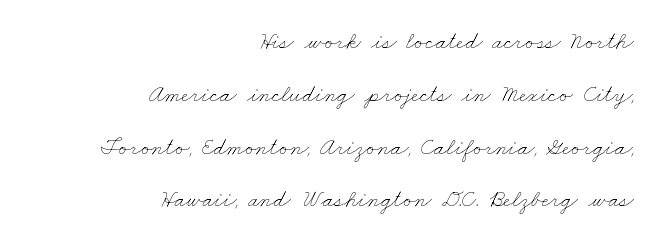
Check the space under the baseline: it is left empty. Here the glyphs are tracked normally, forming tight word shapes. Interline gaps are noticeably wide in this sample. A quiet, ordinary-to-light weight characterises the typeface. The rendering anchors every line to the right-hand side.
